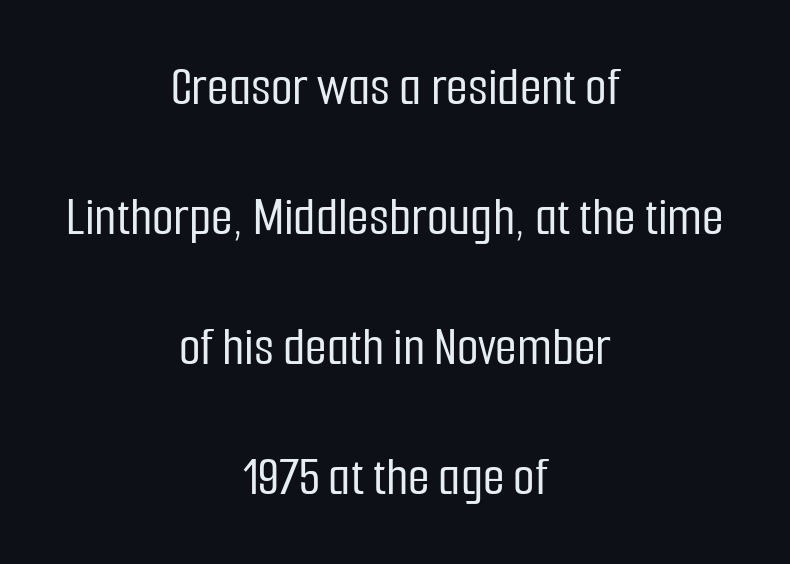
{"serif": "no", "italic": "no", "width": "condensed", "stroke_contrast": "low", "x_height": "medium", "monospaced": "no", "underline": "no", "align": "center", "line_spacing": "loose", "line_spacing_ratio": 2.32, "letter_spacing": "normal", "letter_spacing_em": 0.0, "glyph_px": 56}
